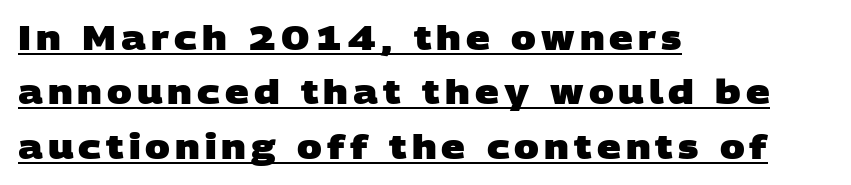
The image shows 33 px heavy, wide sans-serif type; set left-aligned, normal line spacing (1.65x), underlined; low stroke contrast and a large x-height.
